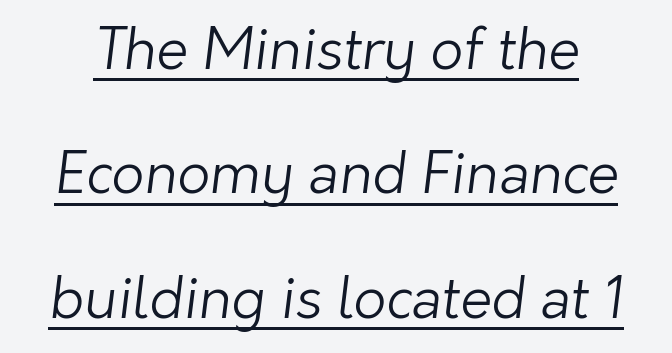
Q: Is the text bold? A: No.
Q: Is the typeface a serif or a sans-serif typeface? A: Sans-serif.
Q: Is the text underlined? A: Yes.
Q: Is the spacing between letters normal or unusually wide? A: Normal.
Q: Is the spacing between lines tight, normal or loose? A: Loose.
Q: Width (condensed, normal, or wide)? A: Normal.
Q: Stroke contrast? A: Low.
Q: x-height? A: Medium.
Q: Monospaced? A: No.
